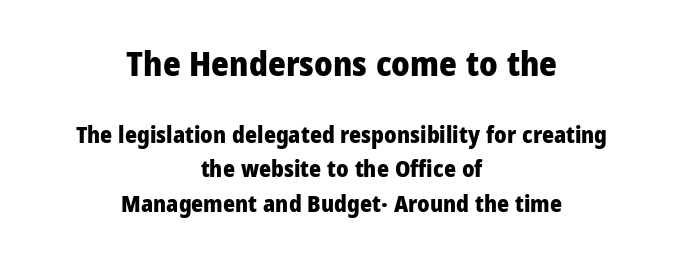
Posture: straight, roman, zero tilt. The letters advance in unequal steps, a hallmark of proportional type. Spacing between characters is what you'd get straight out of the box. The whitespace from short lines is split evenly between both sides.
